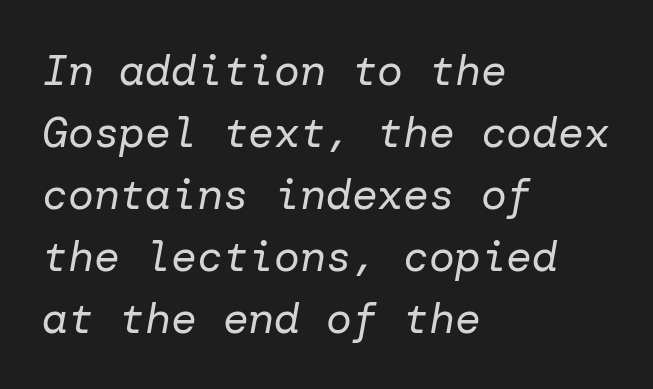
The image shows 43 px regular-weight type, italic (leaning right); set left-aligned, normal line spacing (1.44x), normal letter spacing, not underlined; low stroke contrast and a medium x-height.
